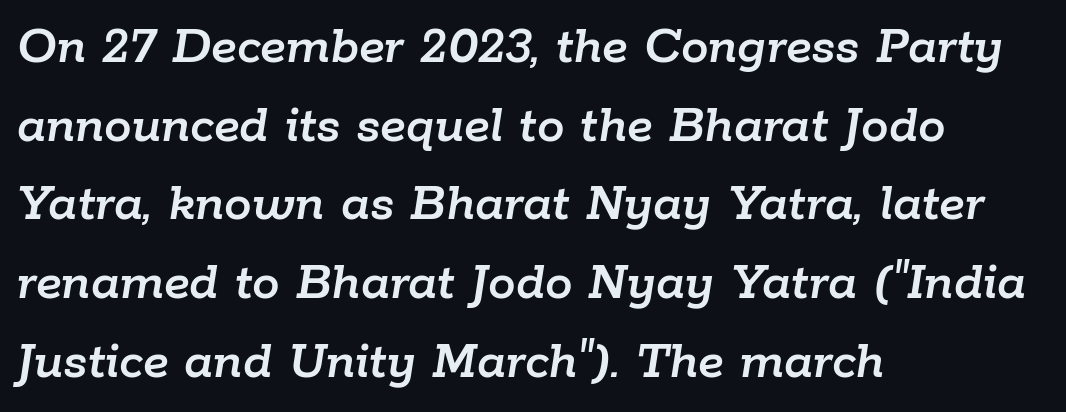
Q: Is the text italic (slanted)? A: Yes, it leans right by about 9 degrees.
Q: Is the text underlined? A: No.
Q: How is the paragraph aligned? A: Left-aligned.
Q: Is the spacing between letters normal or unusually wide? A: Normal.
Q: Is the spacing between lines tight, normal or loose? A: Normal.
Q: Width (condensed, normal, or wide)? A: Normal.
Q: Stroke contrast? A: Low.
Q: x-height? A: Medium.
Q: Monospaced? A: No.
